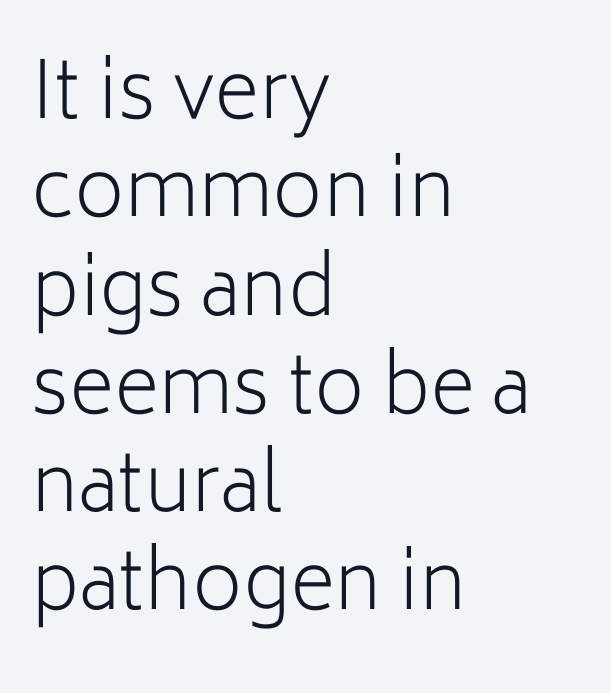
Q: Is the text bold? A: No.
Q: Is the text italic (slanted)? A: No, it is upright.
Q: Is the typeface a serif or a sans-serif typeface? A: Sans-serif.
Q: Is the text underlined? A: No.
Q: How is the paragraph aligned? A: Left-aligned.
Q: Is the spacing between letters normal or unusually wide? A: Normal.
Q: Is the spacing between lines tight, normal or loose? A: Normal.
Q: Width (condensed, normal, or wide)? A: Normal.
Q: Stroke contrast? A: Low.
Q: x-height? A: Medium.
Q: Monospaced? A: No.
